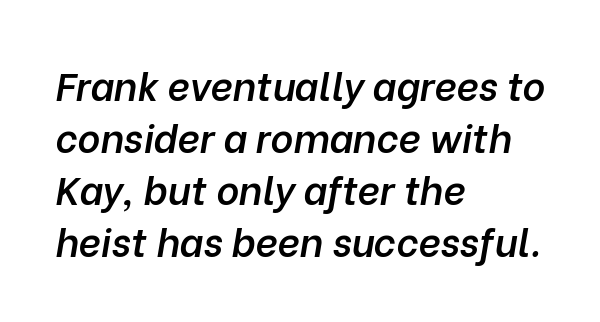
Q: Is the text bold? A: Semi-bold.
Q: Is the text italic (slanted)? A: Yes, it leans right by about 10 degrees.
Q: Is the text underlined? A: No.
Q: How is the paragraph aligned? A: Left-aligned.
Q: Is the spacing between letters normal or unusually wide? A: Normal.
Q: Is the spacing between lines tight, normal or loose? A: Normal.
Q: Width (condensed, normal, or wide)? A: Normal.
Q: Stroke contrast? A: Low.
Q: x-height? A: Medium.
Q: Monospaced? A: No.
